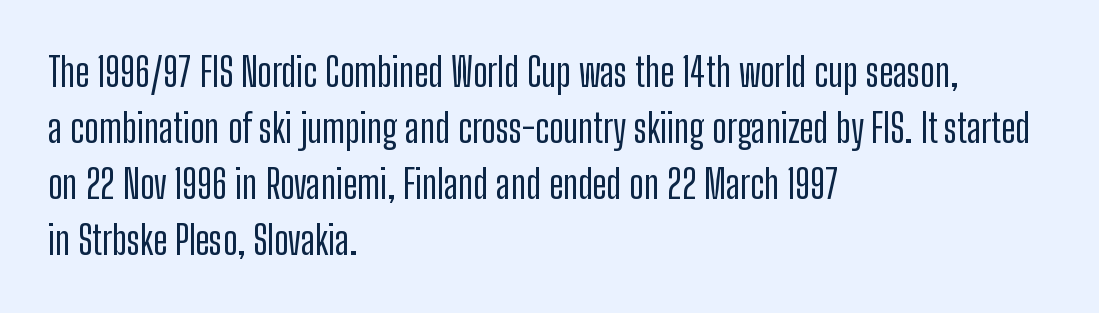
{"serif": "no", "italic": "no", "width": "condensed", "stroke_contrast": "low", "x_height": "medium", "monospaced": "no", "underline": "no", "align": "left", "line_spacing": "normal", "line_spacing_ratio": 1.44, "letter_spacing": "normal", "letter_spacing_em": 0.0, "glyph_px": 39}
